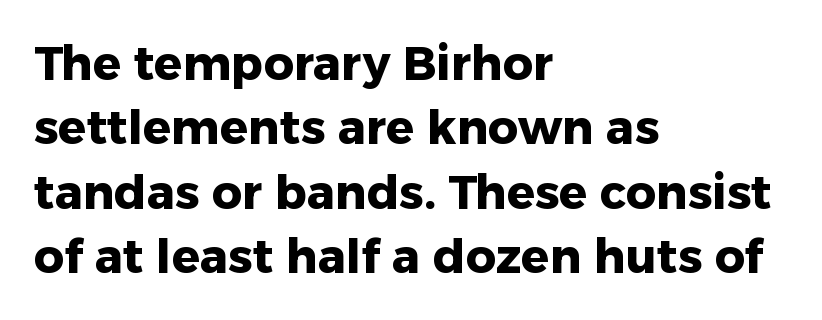
Q: Is the text bold? A: Yes.
Q: Is the text italic (slanted)? A: No, it is upright.
Q: Is the typeface a serif or a sans-serif typeface? A: Sans-serif.
Q: Is the text underlined? A: No.
Q: How is the paragraph aligned? A: Left-aligned.
Q: Is the spacing between letters normal or unusually wide? A: Normal.
Q: Is the spacing between lines tight, normal or loose? A: Normal.
Q: Width (condensed, normal, or wide)? A: Normal.
Q: Stroke contrast? A: Low.
Q: x-height? A: Medium.
Q: Monospaced? A: No.
